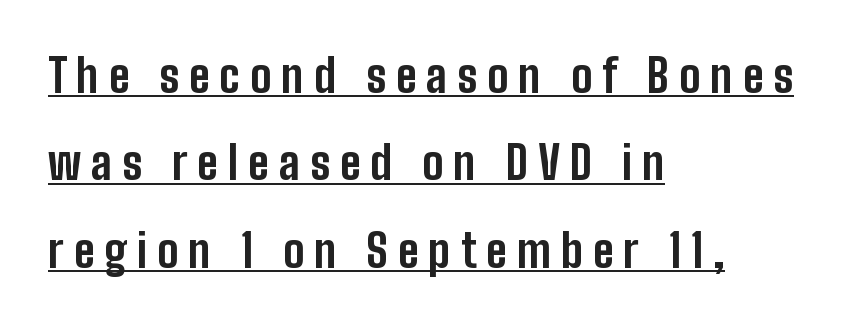
The image shows 45 px bold, condensed sans-serif type, upright; set left-aligned, loose line spacing (1.94x), unusually wide letter spacing (+0.22 em), underlined; low stroke contrast and a medium x-height.
